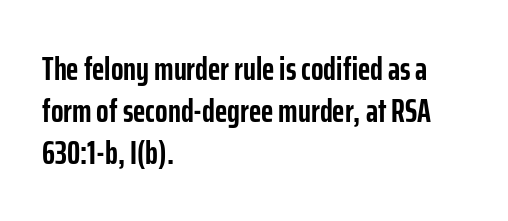
Q: Is the text bold? A: Yes.
Q: Is the text italic (slanted)? A: No, it is upright.
Q: Is the typeface a serif or a sans-serif typeface? A: Sans-serif.
Q: Is the text underlined? A: No.
Q: How is the paragraph aligned? A: Left-aligned.
Q: Is the spacing between letters normal or unusually wide? A: Normal.
Q: Is the spacing between lines tight, normal or loose? A: Normal.
Q: Width (condensed, normal, or wide)? A: Condensed.
Q: Stroke contrast? A: Low.
Q: x-height? A: Medium.
Q: Monospaced? A: No.
